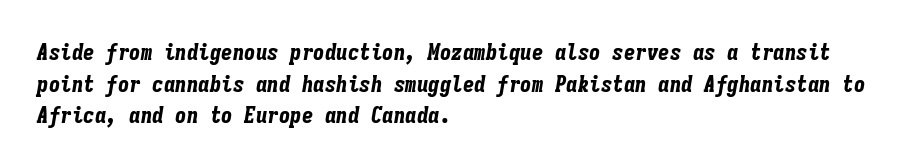
{"italic": "yes", "lean": "right", "slant_degrees": 9, "bold": "yes", "underline": "no", "align": "left", "line_spacing": "normal", "line_spacing_ratio": 1.38, "letter_spacing": "normal", "letter_spacing_em": 0.0, "glyph_px": 23}
